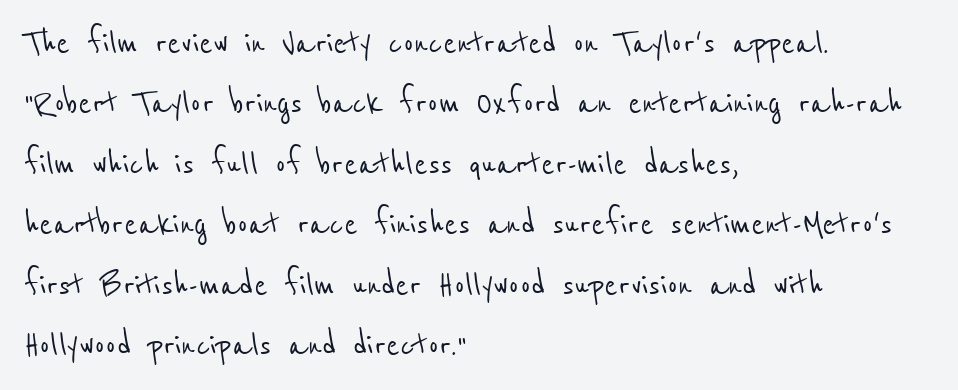
A typesetter would call this proportional, since set widths differ per character. Characters follow at the spacing the type designer built in. A student would call this left alignment; a typographer would say flush left, rag right. A bare baseline throughout the passage. Honestly, the row spacing looks completely unremarkable.
